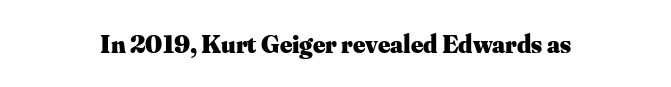
Q: Is the text bold? A: Yes.
Q: Is the text italic (slanted)? A: No, it is upright.
Q: Is the text underlined? A: No.
Q: Is the spacing between letters normal or unusually wide? A: Normal.
